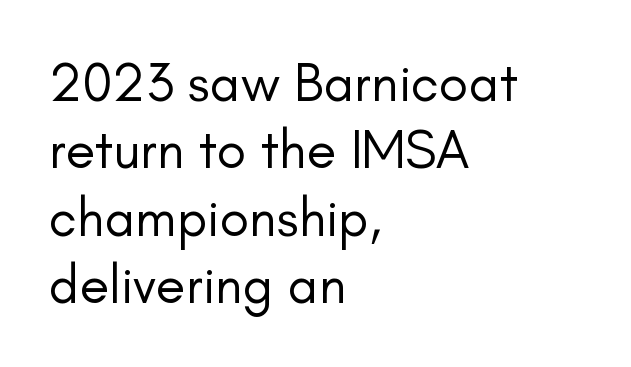
Note the varied advance widths — an 'i' is clearly narrower than an 'm'. Does the type have serifs? No, each stem ends abruptly. Baseline-to-baseline distance is the conventional proportion of letter height. Students, note that the glyphs here touch the page at normal intervals. The lettering stays uniformly vertical, giving the passage a roman look. A bare baseline throughout the passage.
